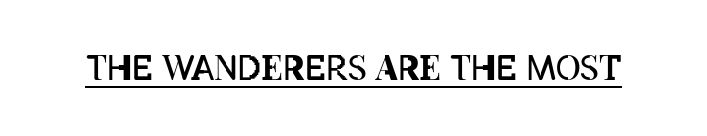
The image shows 34 px regular-weight, condensed type, upright; set normal letter spacing, underlined; low stroke contrast and a large x-height.
